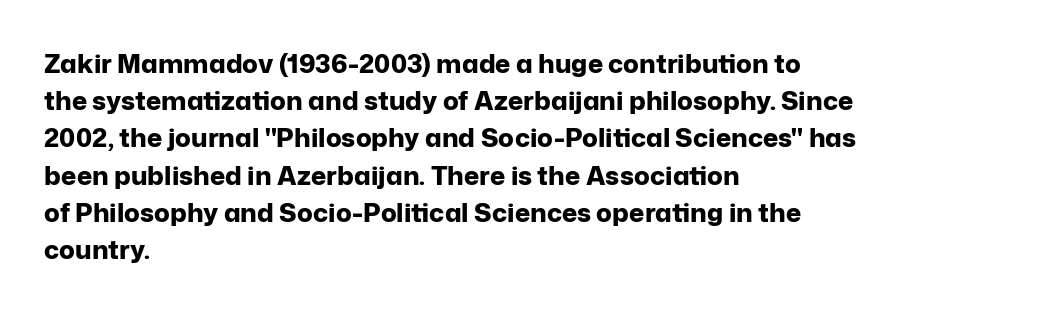
The image shows 26 px bold type, upright; set left-aligned, normal line spacing (1.43x), normal letter spacing, not underlined.
